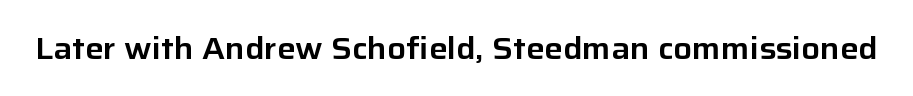
Q: Is the text italic (slanted)? A: No, it is upright.
Q: Is the typeface a serif or a sans-serif typeface? A: Sans-serif.
Q: Is the text underlined? A: No.
Q: Is the spacing between letters normal or unusually wide? A: Normal.
Q: Width (condensed, normal, or wide)? A: Normal.
Q: Stroke contrast? A: Low.
Q: x-height? A: Medium.
Q: Monospaced? A: No.
